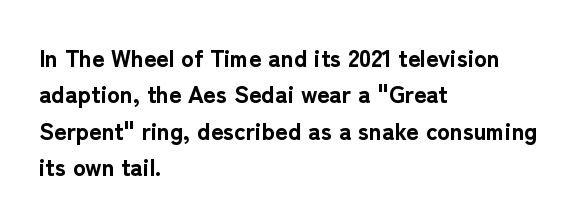
{"italic": "no", "bold": "yes", "underline": "no", "align": "left", "line_spacing": "normal", "line_spacing_ratio": 1.52, "letter_spacing": "normal", "letter_spacing_em": 0.0, "glyph_px": 24}
